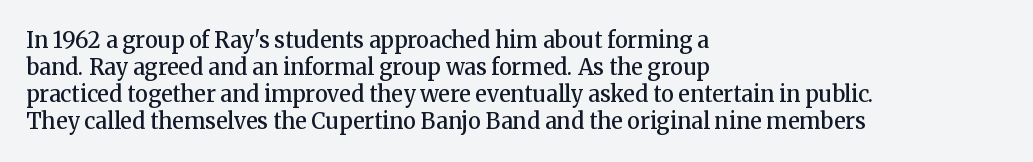
{"italic": "no", "bold": "semi", "underline": "no", "align": "left", "line_spacing_ratio": 1.23, "letter_spacing": "normal", "letter_spacing_em": 0.0, "glyph_px": 22}
